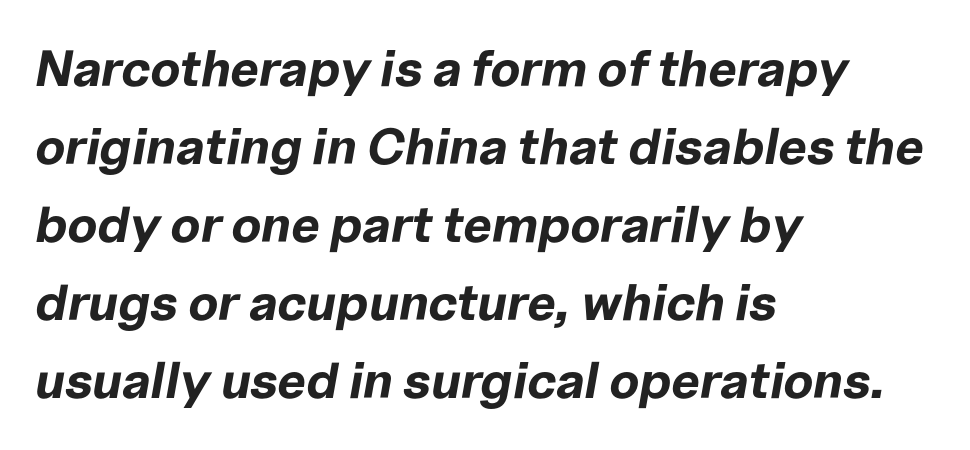
The passage shown is typed in a proportional face where columns would drift. Look at the stroke-to-counter ratio: heavy, a bold. Letter spacing: default. Compared with ordinary roman type, these characters are visibly tilted. Notice how the passage keeps a crisp vertical edge on the left only. One glance says typical: line gaps are just what's usual.
